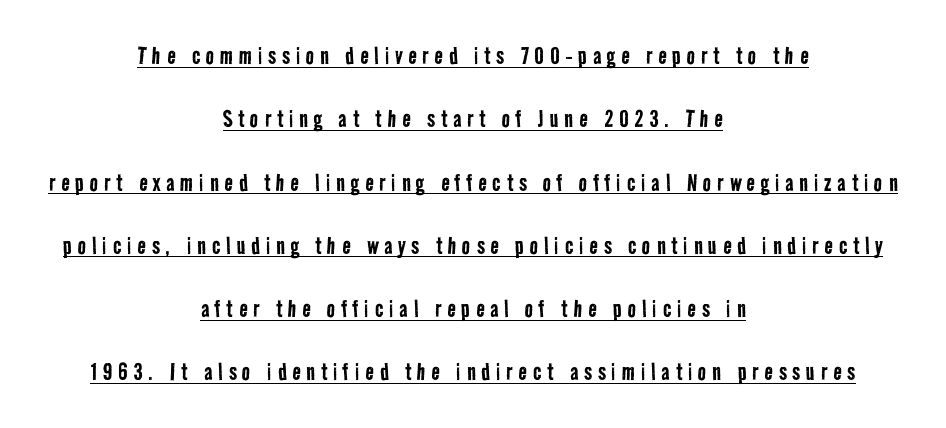
Baseline-to-baseline distance is far greater than the letter height. Every word sits above its own underline. This is not heavy type; no bold has been used. Students, note that the glyphs here are deliberately spaced far apart. Notice how the passage keeps no hard edge, just a central spine.
